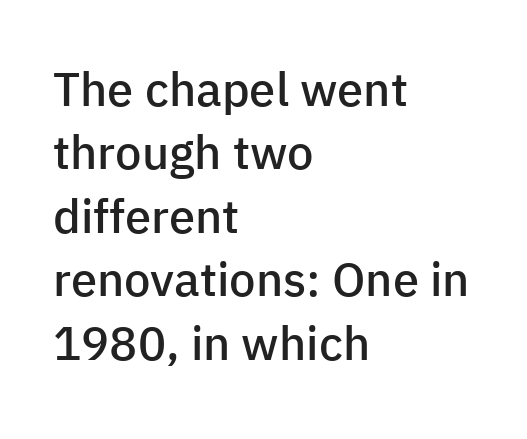
{"serif": "no", "italic": "no", "bold": "semi", "weight": "semibold", "width": "normal", "stroke_contrast": "low", "x_height": "medium", "monospaced": "no", "underline": "no", "align": "left", "line_spacing": "normal", "line_spacing_ratio": 1.35, "letter_spacing": "normal", "letter_spacing_em": 0.0, "glyph_px": 47}
